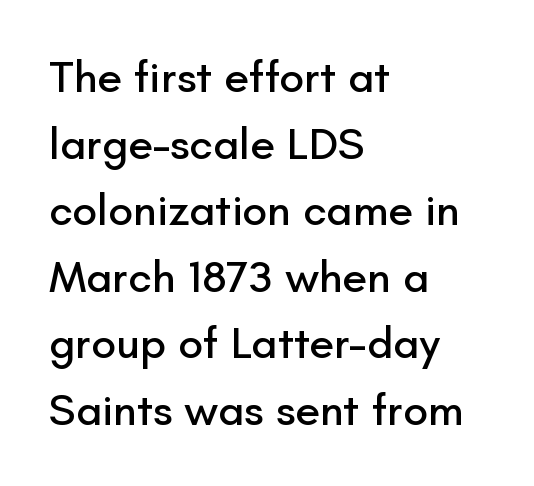
{"serif": "no", "italic": "no", "width": "normal", "stroke_contrast": "low", "x_height": "small", "monospaced": "no", "underline": "no", "align": "left", "line_spacing": "normal", "line_spacing_ratio": 1.48, "letter_spacing": "normal", "letter_spacing_em": 0.0, "glyph_px": 45}
